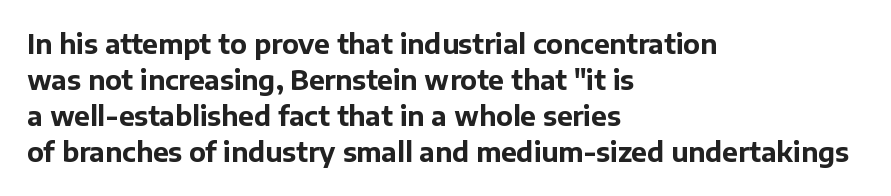
Q: Is the text bold? A: Yes.
Q: Is the text italic (slanted)? A: No, it is upright.
Q: Is the text underlined? A: No.
Q: How is the paragraph aligned? A: Left-aligned.
Q: Is the spacing between letters normal or unusually wide? A: Normal.
Q: Is the spacing between lines tight, normal or loose? A: Normal.
